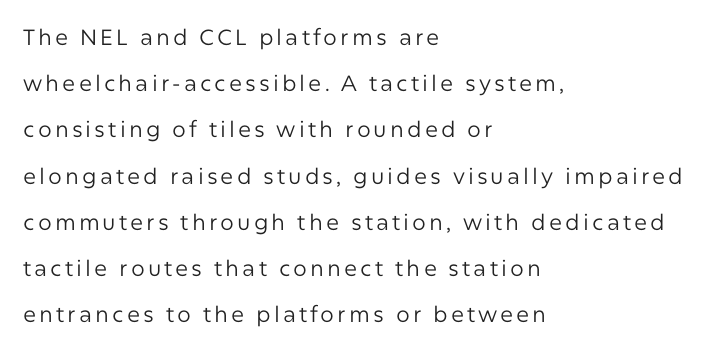
Check under the words: just untouched page. Is the block centered? No — it sits flush against the left margin. Heaviness? Minimal to ordinary, like unemphasized prose. Line spacing here is loose.
